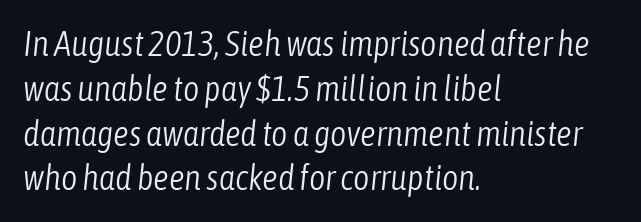
The image shows 35 px light, condensed type, italic (leaning right); set left-aligned, normal line spacing (1.28x), normal letter spacing, not underlined; low stroke contrast and a medium x-height.
